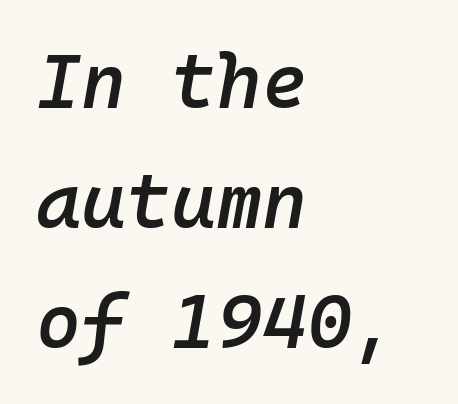
{"italic": "yes", "lean": "right", "slant_degrees": 10, "bold": "semi", "weight": "semibold", "width": "normal", "stroke_contrast": "low", "x_height": "medium", "monospaced": "yes", "underline": "no", "align": "left", "line_spacing": "normal", "line_spacing_ratio": 1.56, "letter_spacing": "normal", "letter_spacing_em": 0.0, "glyph_px": 77}
